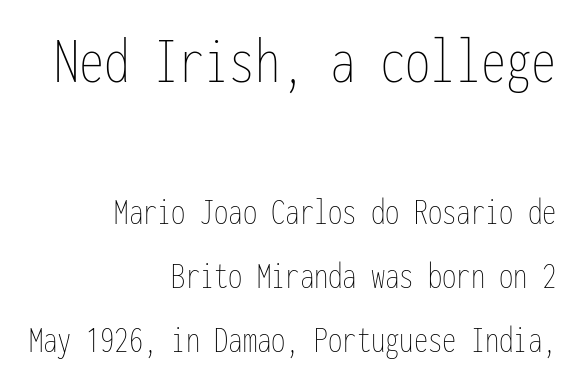
Q: Is the text bold? A: No.
Q: Is the text italic (slanted)? A: No, it is upright.
Q: Is the text underlined? A: No.
Q: How is the paragraph aligned? A: Right-aligned.
Q: Is the spacing between letters normal or unusually wide? A: Normal.
Q: Is the spacing between lines tight, normal or loose? A: Normal.
Q: Which block of text is set in a larger size, the first (top) or the second (bottom)? A: The first (top) one.
Q: Width (condensed, normal, or wide)? A: Condensed.
Q: Stroke contrast? A: Low.
Q: x-height? A: Medium.
Q: Monospaced? A: Yes.
